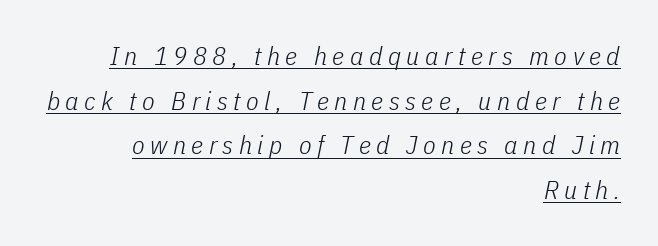
Q: Is the text bold? A: No.
Q: Is the text italic (slanted)? A: Yes, it leans right by about 11 degrees.
Q: Is the text underlined? A: Yes.
Q: How is the paragraph aligned? A: Right-aligned.
Q: Is the spacing between letters normal or unusually wide? A: Unusually wide.
